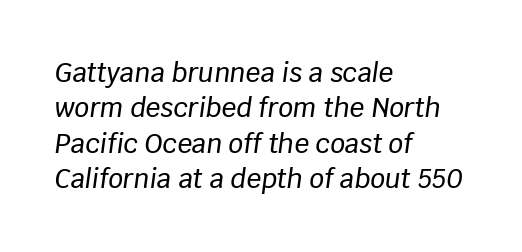
Q: Is the text italic (slanted)? A: Yes, it leans right by about 8 degrees.
Q: Is the text underlined? A: No.
Q: How is the paragraph aligned? A: Left-aligned.
Q: Is the spacing between letters normal or unusually wide? A: Normal.
Q: Is the spacing between lines tight, normal or loose? A: Normal.
